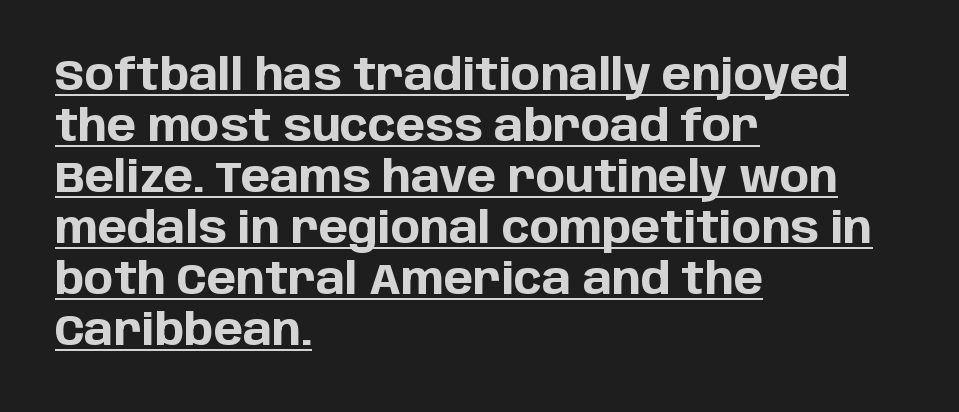
{"serif": "no", "italic": "no", "bold": "yes", "weight": "bold", "width": "normal", "stroke_contrast": "low", "x_height": "large", "monospaced": "no", "underline": "yes", "align": "left", "line_spacing_ratio": 1.16, "letter_spacing": "normal", "letter_spacing_em": 0.0, "glyph_px": 44}
